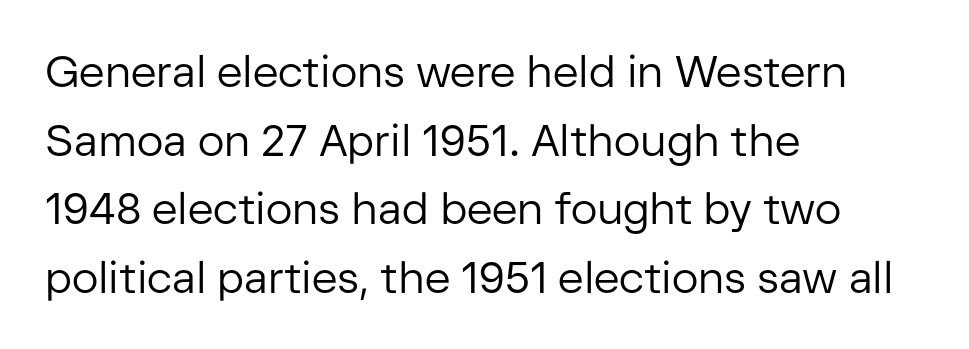
{"serif": "no", "italic": "no", "bold": "no", "weight": "regular", "width": "normal", "stroke_contrast": "low", "x_height": "medium", "monospaced": "no", "underline": "no", "align": "left", "line_spacing": "normal", "line_spacing_ratio": 1.56, "letter_spacing": "normal", "letter_spacing_em": 0.0, "glyph_px": 44}
